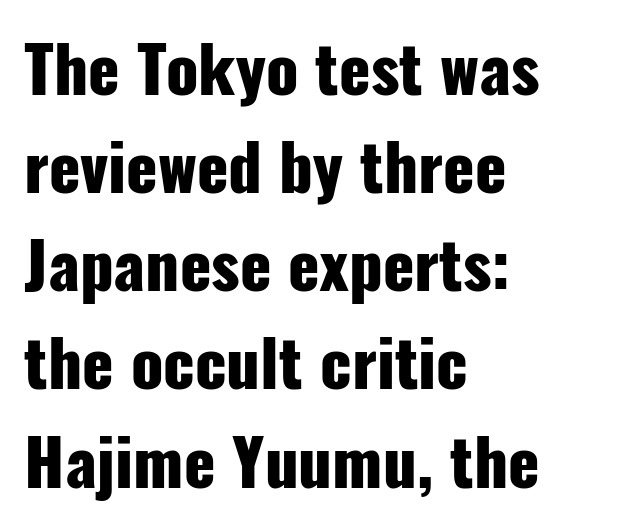
The image shows 65 px heavy, condensed sans-serif type, upright; set left-aligned, normal line spacing (1.51x), normal letter spacing, not underlined; low stroke contrast and a medium x-height.
